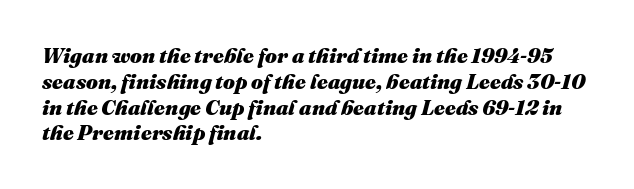
The image shows 21 px bold type, italic (leaning right); set left-aligned, line spacing 1.23x, normal letter spacing, not underlined.
